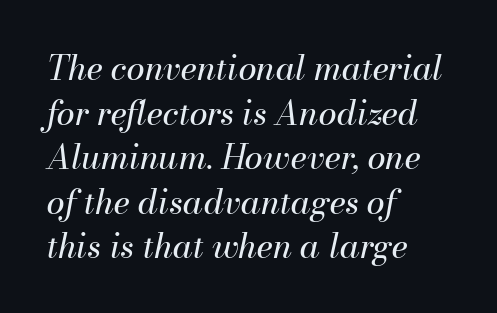
{"italic": "yes", "lean": "right", "slant_degrees": 13, "bold": "no", "weight": "regular", "width": "normal", "stroke_contrast": "medium", "x_height": "small", "monospaced": "no", "underline": "no", "align": "left", "line_spacing": "normal", "line_spacing_ratio": 1.35, "letter_spacing": "normal", "letter_spacing_em": 0.0, "glyph_px": 33}
